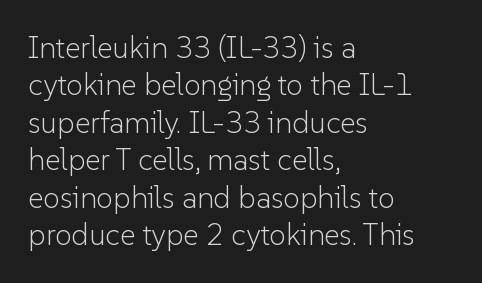
The image shows 30 px light sans-serif type, upright; set left-aligned, normal line spacing (1.25x), normal letter spacing, not underlined; low stroke contrast and a medium x-height.
